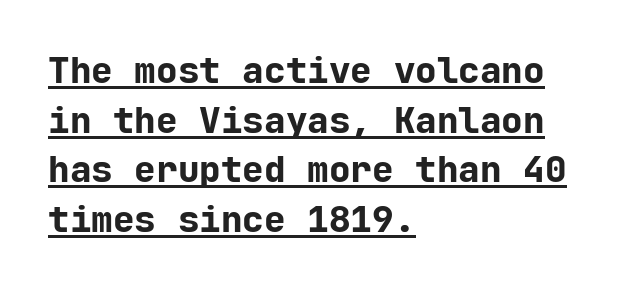
The image shows 36 px bold sans-serif type, upright, monospaced; set left-aligned, normal line spacing (1.38x), normal letter spacing, underlined; low stroke contrast and a medium x-height.
